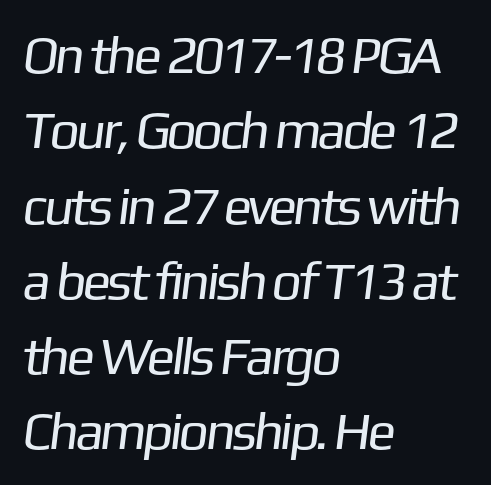
{"serif": "no", "bold": "no", "weight": "regular", "width": "normal", "stroke_contrast": "low", "x_height": "medium", "monospaced": "no", "underline": "no", "align": "left", "line_spacing": "normal", "line_spacing_ratio": 1.42, "letter_spacing": "normal", "letter_spacing_em": 0.0, "glyph_px": 53}
